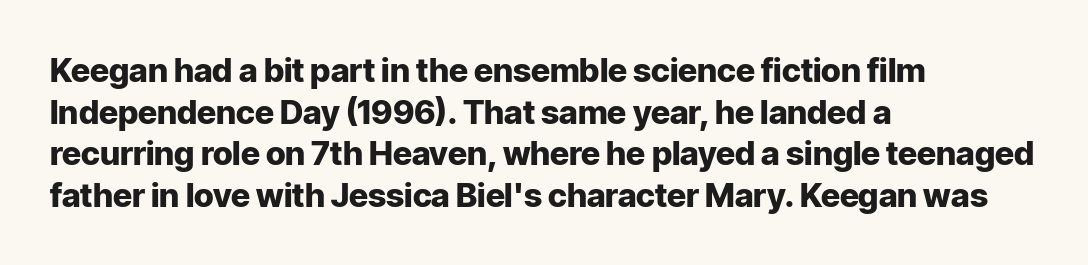
The space between consecutive lines is moderate. The face used here is rendered with its standard letterfit. Regarding serifs, this sample does without them. Style check: upright. Just letters on the line, the space beneath them empty. Does the weight exceed regular? Yes, all the way to bold.
